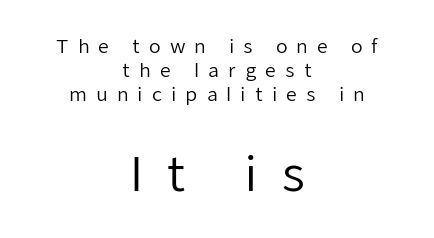
The image shows 48 px regular-weight sans-serif type, upright; set centered, normal line spacing (1.26x), unusually wide letter spacing (+0.47 em), not underlined; the second (bottom) block is 2.53x larger; low stroke contrast and a medium x-height.
